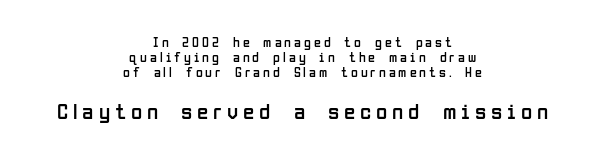
Q: Is the text bold? A: No.
Q: Is the text italic (slanted)? A: No, it is upright.
Q: Is the text underlined? A: No.
Q: How is the paragraph aligned? A: Centered.
Q: Is the spacing between letters normal or unusually wide? A: Unusually wide.
Q: Is the spacing between lines tight, normal or loose? A: Tight.
Q: Which block of text is set in a larger size, the first (top) or the second (bottom)? A: The second (bottom) one.
